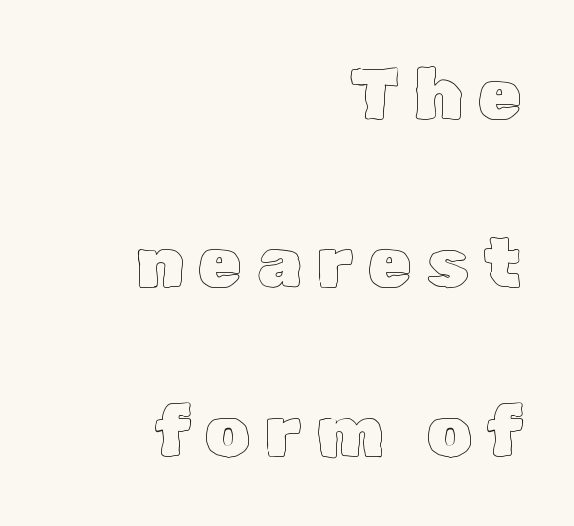
All the whitespace from short lines collects on the left. Successive baselines arrive slowly, with a big drop between each. Display-style spreading of the glyphs; the letterfit is very open. Is this a fixed-width face? No — the glyphs have proportional, varying widths. The baseline area is clear. The font's upright variant was chosen for this text.
